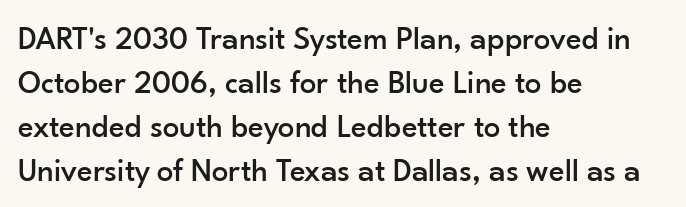
These lines stack with their left ends in a neat column. Does the leading feel generous? No, just average. The text was rendered using a sans face with plain stroke endings. Type without underlining. The type is set solid horizontally, with unmodified tracking. Spacing verdict: proportional, widths tailored to each character.
